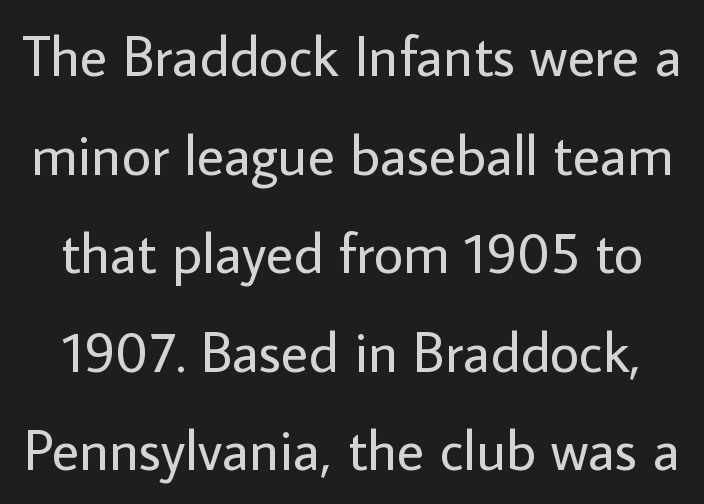
You could not count columns in this text — the font is proportionally spaced. Anything drawn beneath the words? Only blank space. The axis of the letterforms is exactly vertical. Are there feet on the stems? There aren't — it's a sans. There is no visible air inserted between adjacent glyphs.
